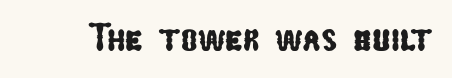
This sample has the flowing, uneven cadence of proportional lettering. Observe the ordinary spacing: letters are neighbours, not strangers. This sample uses a sans-serif face. A clean baseline with only descenders dipping below it.
